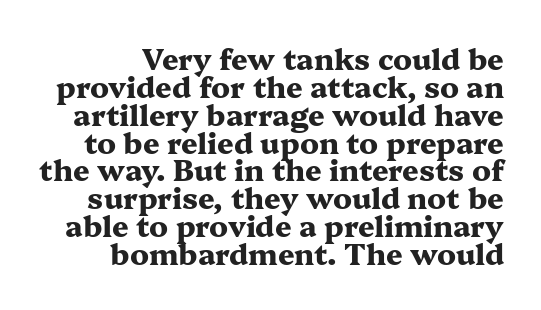
Horizontally, the lines are justified to the trailing edge only. Every character sits straight up, as roman type does. In terms of letterform style, serifs are clearly present. As a designer I'd log this as weight 700, bold.
